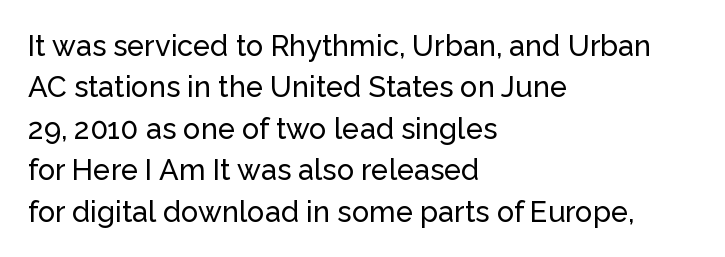
Q: Is the text italic (slanted)? A: No, it is upright.
Q: Is the typeface a serif or a sans-serif typeface? A: Sans-serif.
Q: Is the text underlined? A: No.
Q: How is the paragraph aligned? A: Left-aligned.
Q: Is the spacing between letters normal or unusually wide? A: Normal.
Q: Is the spacing between lines tight, normal or loose? A: Normal.
Q: Width (condensed, normal, or wide)? A: Normal.
Q: Stroke contrast? A: Low.
Q: x-height? A: Medium.
Q: Monospaced? A: No.
